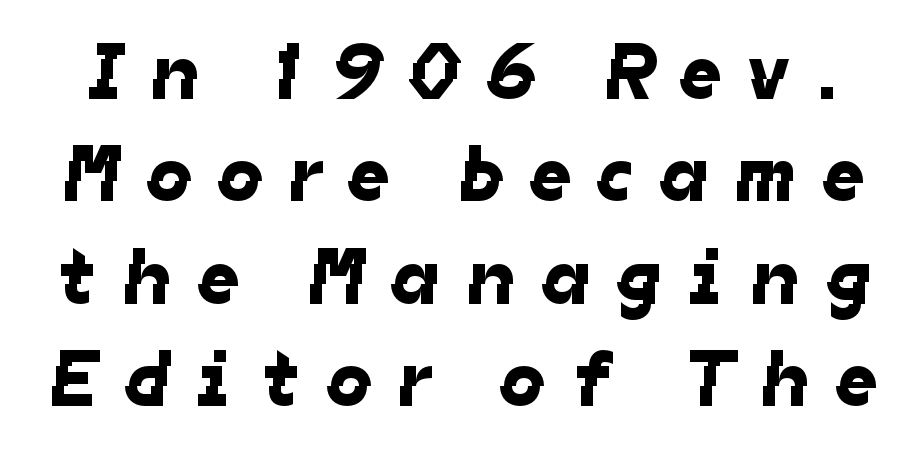
Q: Is the typeface a serif or a sans-serif typeface? A: Sans-serif.
Q: Is the text underlined? A: No.
Q: Is the spacing between letters normal or unusually wide? A: Unusually wide.
Q: Is the spacing between lines tight, normal or loose? A: Normal.
Q: Width (condensed, normal, or wide)? A: Normal.
Q: Stroke contrast? A: Low.
Q: x-height? A: Medium.
Q: Monospaced? A: No.
